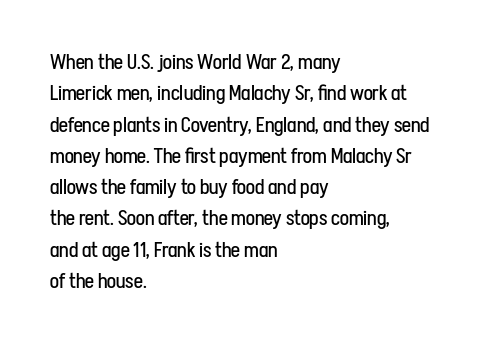
Q: Is the text bold? A: No.
Q: Is the text italic (slanted)? A: No, it is upright.
Q: Is the text underlined? A: No.
Q: How is the paragraph aligned? A: Left-aligned.
Q: Is the spacing between letters normal or unusually wide? A: Normal.
Q: Is the spacing between lines tight, normal or loose? A: Normal.
